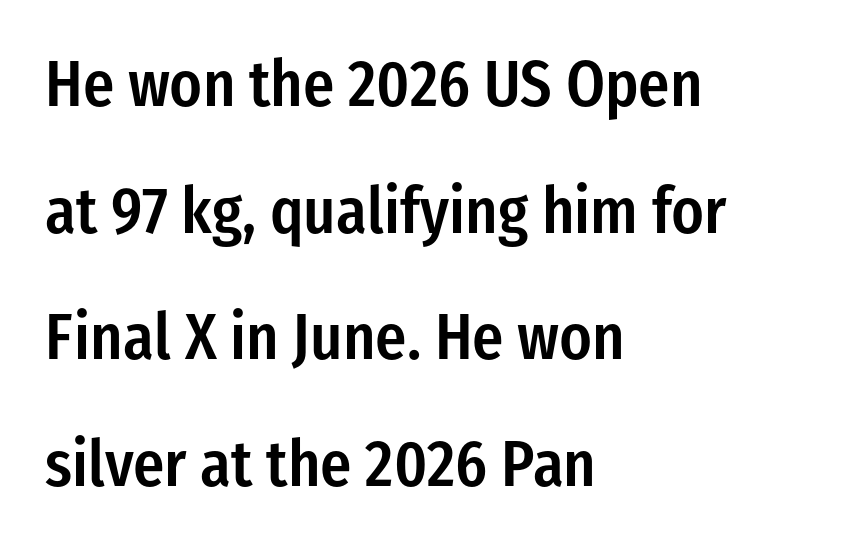
{"serif": "no", "italic": "no", "bold": "semi", "weight": "semibold", "width": "condensed", "stroke_contrast": "low", "x_height": "medium", "monospaced": "no", "underline": "no", "align": "left", "line_spacing": "loose", "line_spacing_ratio": 1.95, "letter_spacing": "normal", "letter_spacing_em": 0.0, "glyph_px": 65}
